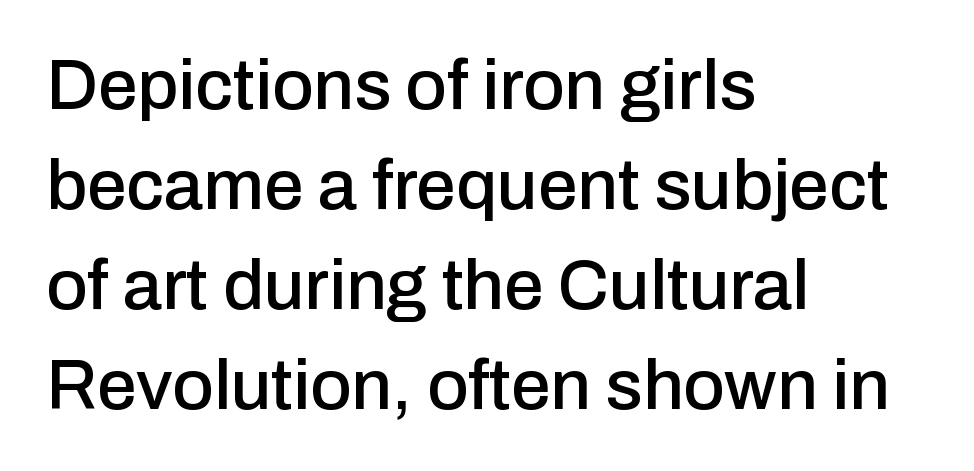
Q: Is the text italic (slanted)? A: No, it is upright.
Q: Is the typeface a serif or a sans-serif typeface? A: Sans-serif.
Q: Is the text underlined? A: No.
Q: How is the paragraph aligned? A: Left-aligned.
Q: Is the spacing between letters normal or unusually wide? A: Normal.
Q: Is the spacing between lines tight, normal or loose? A: Normal.
Q: Width (condensed, normal, or wide)? A: Normal.
Q: Stroke contrast? A: Low.
Q: x-height? A: Medium.
Q: Monospaced? A: No.
